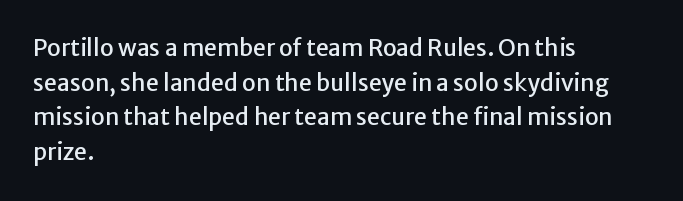
The image shows 23 px text type, upright; set left-aligned, normal line spacing (1.51x), normal letter spacing, not underlined.
